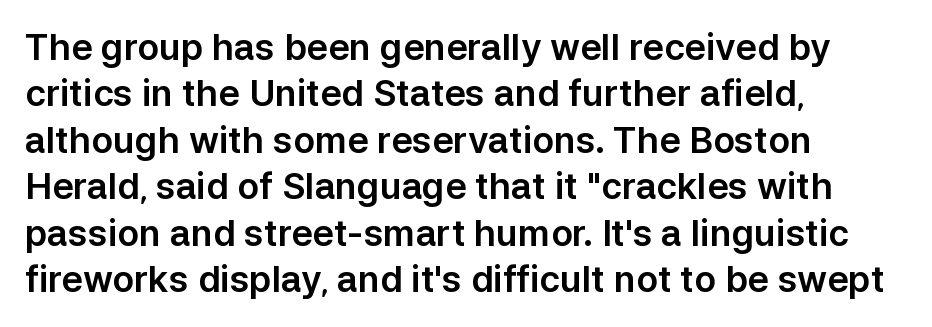
Notice how descenders clear the ascenders below comfortably — that's standard leading. The passage is arranged the way most books set body copy — flush left. Do the letters lean? They stand straight. Observe the ordinary spacing: letters are neighbours, not strangers.
